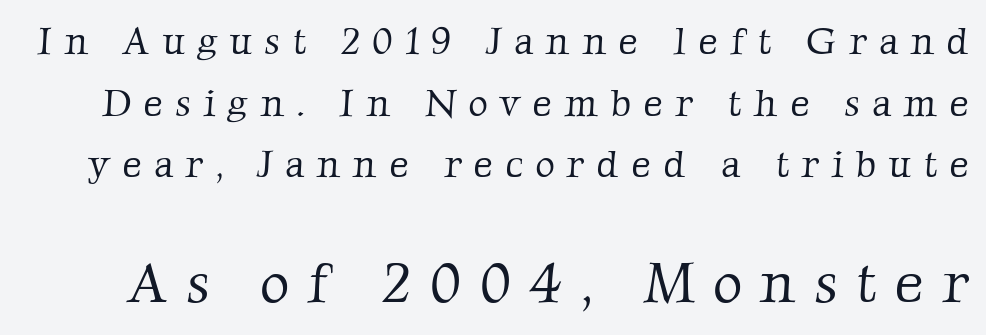
The image shows 57 px light serif type; set normal line spacing (1.62x), unusually wide letter spacing (+0.32 em), not underlined; the second (bottom) block is 1.5x larger; low stroke contrast and a medium x-height.
